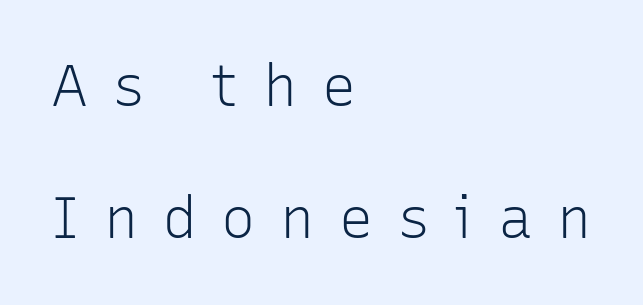
Do the letters lean? They stand straight. I'd call this a sans setting — the letters go barefoot. Does the copy run flush right? No — it runs flush left. Note the varied advance widths — an 'i' is clearly narrower than an 'm'.
